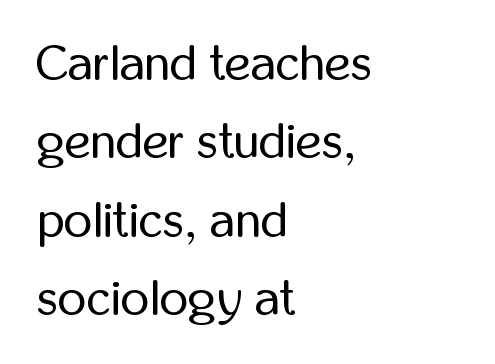
Q: Is the text bold? A: No.
Q: Is the text italic (slanted)? A: No, it is upright.
Q: Is the typeface a serif or a sans-serif typeface? A: Sans-serif.
Q: Is the text underlined? A: No.
Q: How is the paragraph aligned? A: Left-aligned.
Q: Is the spacing between letters normal or unusually wide? A: Normal.
Q: Is the spacing between lines tight, normal or loose? A: Normal.
Q: Width (condensed, normal, or wide)? A: Condensed.
Q: Stroke contrast? A: Low.
Q: x-height? A: Medium.
Q: Monospaced? A: No.
